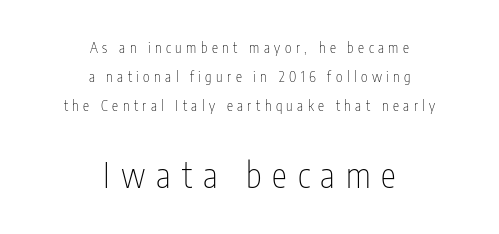
{"serif": "no", "italic": "no", "bold": "no", "weight": "thin", "width": "condensed", "stroke_contrast": "low", "x_height": "medium", "monospaced": "no", "underline": "no", "align": "center", "line_spacing": "loose", "line_spacing_ratio": 2.06, "letter_spacing": "wide", "letter_spacing_em": 0.32, "larger_block": "second", "size_ratio": 2.43, "glyph_px": 34}
